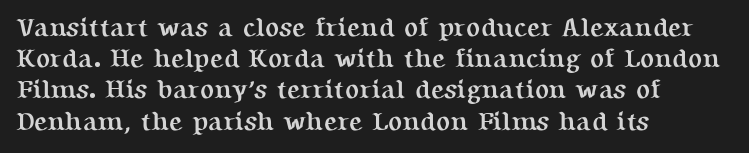
A typesetter would mark this as roman, not italic. The face used here is rendered with its standard letterfit. As a designer I'd log this as weight 700, bold. Underlining? Definitely not there. The text block is weighted toward the left margin, trailing off unevenly rightward.
